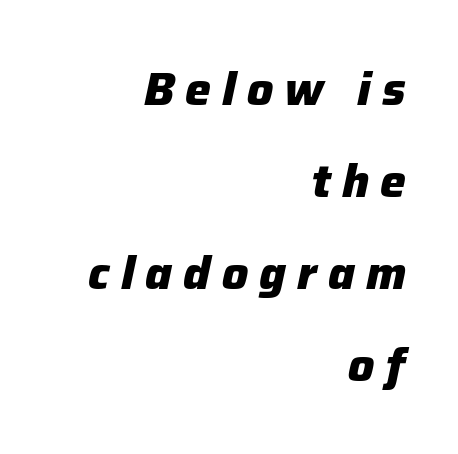
Q: Is the text bold? A: Yes.
Q: Is the text italic (slanted)? A: Yes, it leans right by about 12 degrees.
Q: Is the text underlined? A: No.
Q: How is the paragraph aligned? A: Right-aligned.
Q: Is the spacing between letters normal or unusually wide? A: Unusually wide.
Q: Is the spacing between lines tight, normal or loose? A: Loose.
Q: Width (condensed, normal, or wide)? A: Normal.
Q: Stroke contrast? A: Low.
Q: x-height? A: Medium.
Q: Monospaced? A: No.
